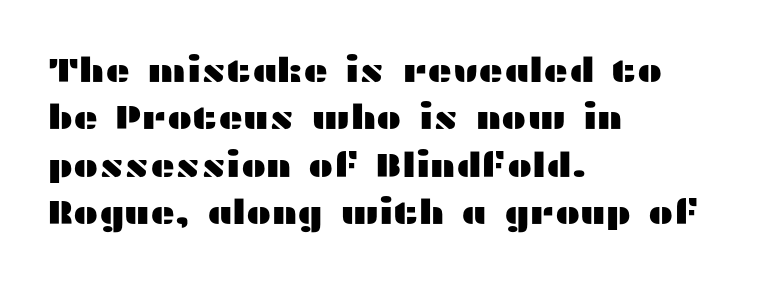
{"serif": "no", "italic": "no", "width": "wide", "stroke_contrast": "medium", "x_height": "medium", "monospaced": "no", "underline": "no", "align": "left", "line_spacing": "normal", "line_spacing_ratio": 1.39, "letter_spacing": "normal", "letter_spacing_em": 0.0, "glyph_px": 34}
